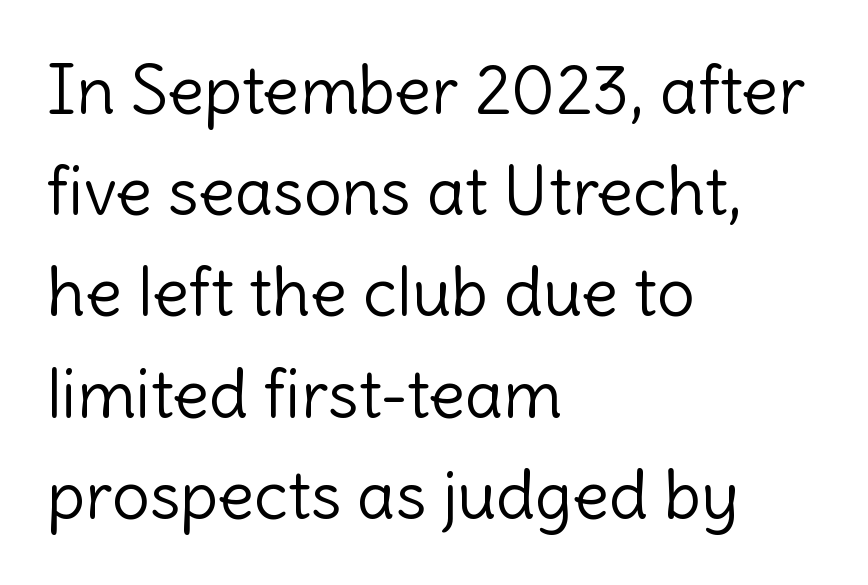
The image shows 67 px light sans-serif type, upright; set left-aligned, normal line spacing (1.51x), normal letter spacing, not underlined; a medium x-height.
